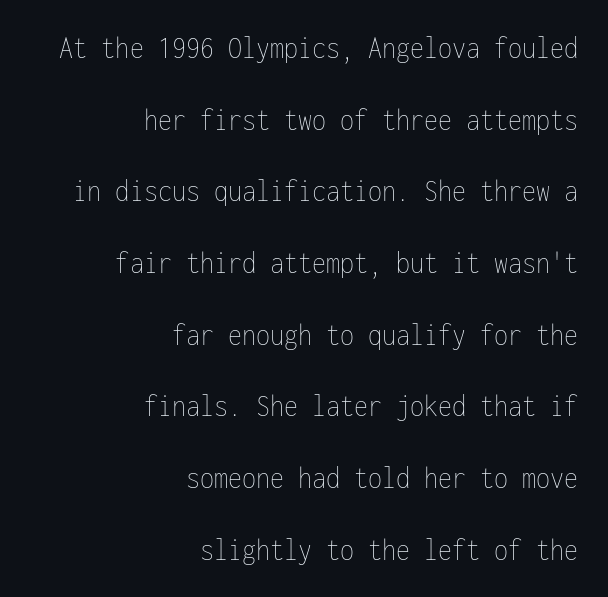
Q: Is the text bold? A: No.
Q: Is the text italic (slanted)? A: No, it is upright.
Q: Is the text underlined? A: No.
Q: How is the paragraph aligned? A: Right-aligned.
Q: Is the spacing between letters normal or unusually wide? A: Normal.
Q: Is the spacing between lines tight, normal or loose? A: Loose.
Q: Width (condensed, normal, or wide)? A: Condensed.
Q: Stroke contrast? A: Low.
Q: x-height? A: Medium.
Q: Monospaced? A: Yes.
